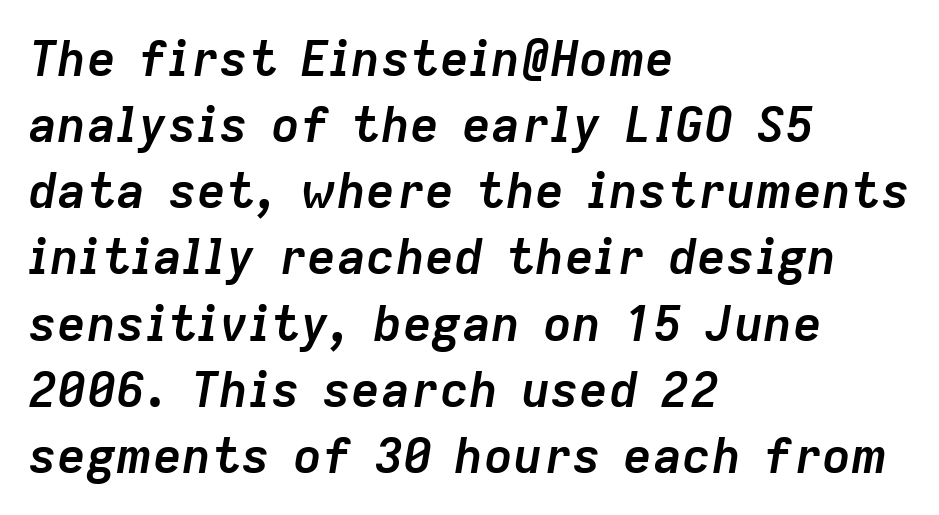
Character widths vary here, with narrow letters taking less room than wide ones. Does the copy run flush right? No — it runs flush left. Characters follow at the spacing the type designer built in. Is the type slanted? Yes — the strokes lean at a clear angle. Typographic density is high because the face is bold.
